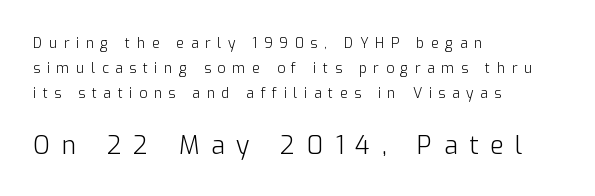
Q: Is the text bold? A: No.
Q: Is the text italic (slanted)? A: No, it is upright.
Q: Is the text underlined? A: No.
Q: How is the paragraph aligned? A: Left-aligned.
Q: Is the spacing between letters normal or unusually wide? A: Unusually wide.
Q: Which block of text is set in a larger size, the first (top) or the second (bottom)? A: The second (bottom) one.
